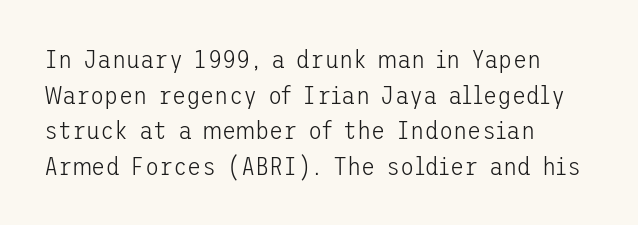
{"italic": "no", "bold": "no", "underline": "no", "align": "left", "line_spacing": "normal", "line_spacing_ratio": 1.37, "letter_spacing": "normal", "letter_spacing_em": 0.0, "glyph_px": 26}
